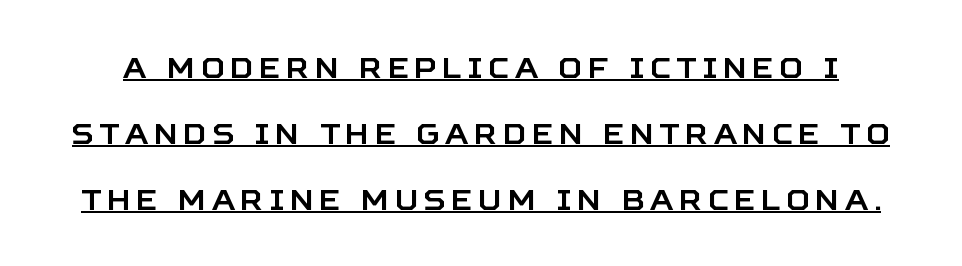
A rule runs beneath these lines of type. The line-height multiplier appears high, well above default. The rendering shows plain stroke endings on the letterforms — a sans-serif design. The letters advance in unequal steps, a hallmark of proportional type.
